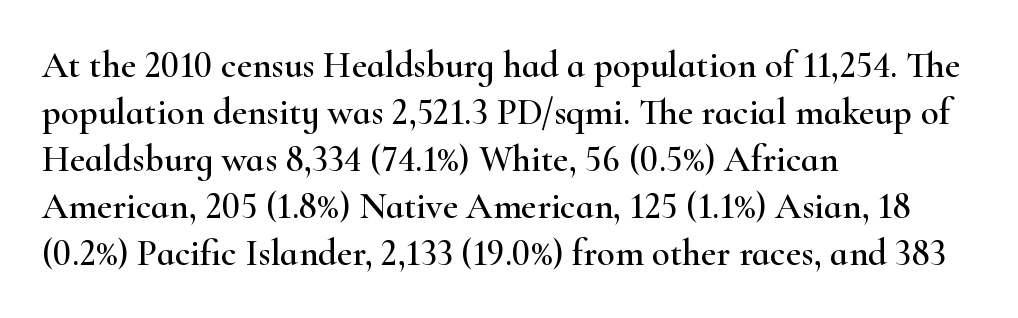
{"serif": "yes", "italic": "no", "width": "wide", "stroke_contrast": "high", "x_height": "small", "monospaced": "no", "underline": "no", "align": "left", "line_spacing": "normal", "line_spacing_ratio": 1.27, "letter_spacing": "normal", "letter_spacing_em": 0.0, "glyph_px": 37}
